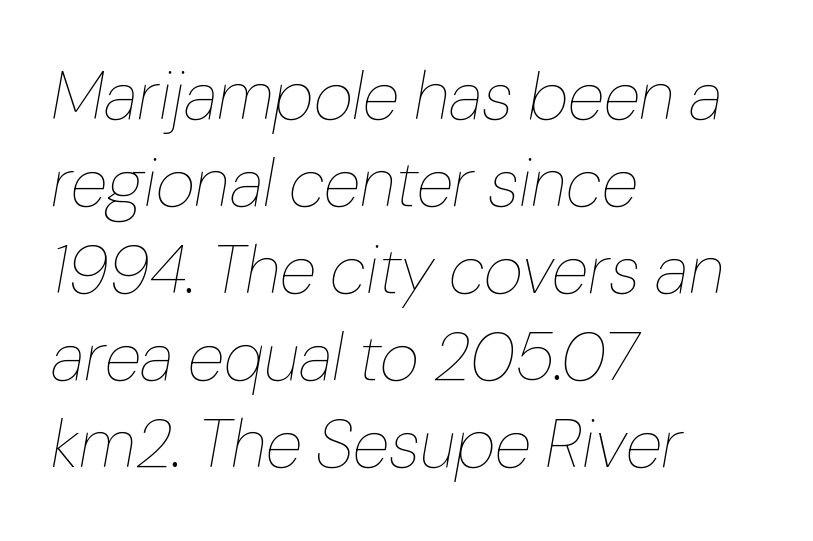
{"italic": "yes", "lean": "right", "slant_degrees": 10, "bold": "no", "weight": "thin", "width": "normal", "stroke_contrast": "low", "x_height": "medium", "monospaced": "no", "underline": "no", "align": "left", "line_spacing": "normal", "line_spacing_ratio": 1.28, "letter_spacing": "normal", "letter_spacing_em": 0.0, "glyph_px": 68}
